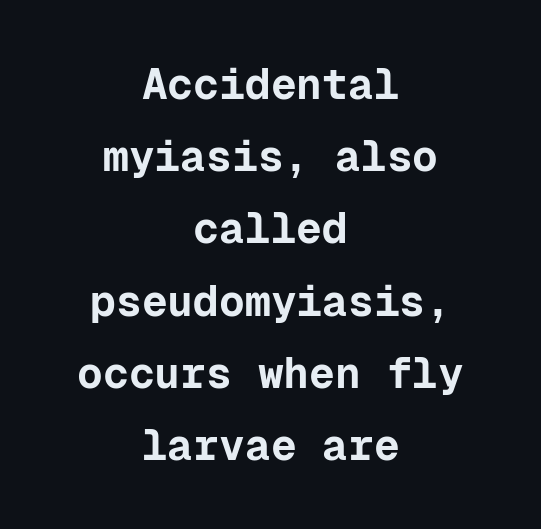
The image shows 43 px bold sans-serif type, upright, monospaced; set centered, normal line spacing (1.68x), normal letter spacing, not underlined; low stroke contrast and a medium x-height.
